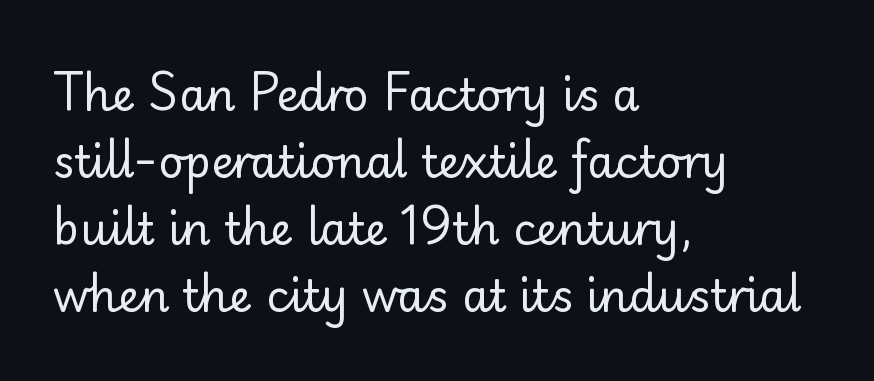
{"serif": "no", "italic": "no", "bold": "no", "weight": "regular", "width": "normal", "stroke_contrast": "low", "x_height": "small", "monospaced": "no", "underline": "no", "align": "left", "line_spacing": "normal", "line_spacing_ratio": 1.52, "letter_spacing": "normal", "letter_spacing_em": 0.0, "glyph_px": 44}
